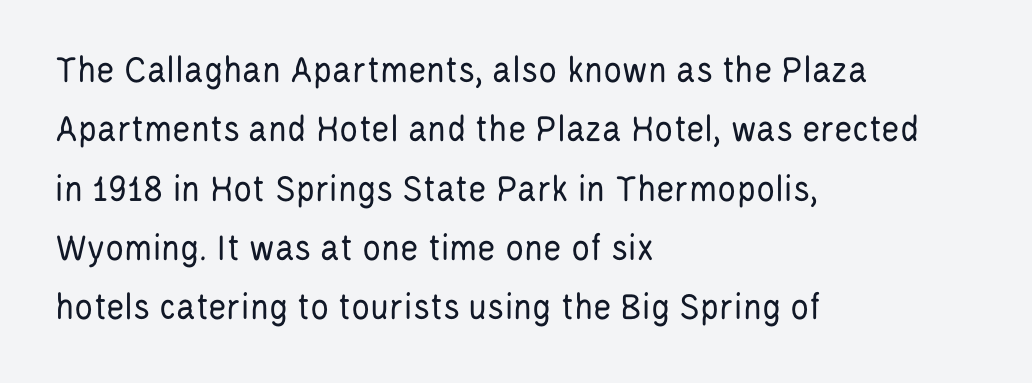
{"serif": "no", "italic": "no", "bold": "no", "weight": "regular", "width": "condensed", "stroke_contrast": "low", "x_height": "large", "monospaced": "no", "underline": "no", "align": "left", "line_spacing": "normal", "line_spacing_ratio": 1.52, "letter_spacing": "normal", "letter_spacing_em": 0.0, "glyph_px": 39}
